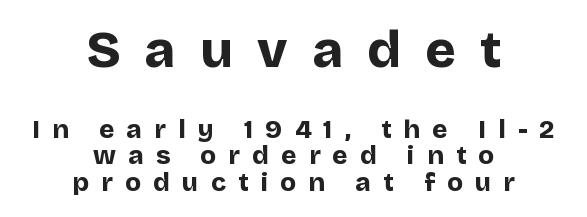
The letters advance in unequal steps, a hallmark of proportional type. Does the bottom block carry the larger type? No, the top block does. Notice how the passage keeps no hard edge, just a central spine. A typesetter would label this face a sans. This is roman type, the default non-slanted kind.
